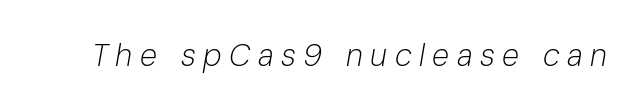
Q: Is the text bold? A: No.
Q: Is the text italic (slanted)? A: Yes, it leans right by about 10 degrees.
Q: Is the text underlined? A: No.
Q: Is the spacing between letters normal or unusually wide? A: Unusually wide.
Q: Width (condensed, normal, or wide)? A: Normal.
Q: Stroke contrast? A: Low.
Q: x-height? A: Medium.
Q: Monospaced? A: No.
